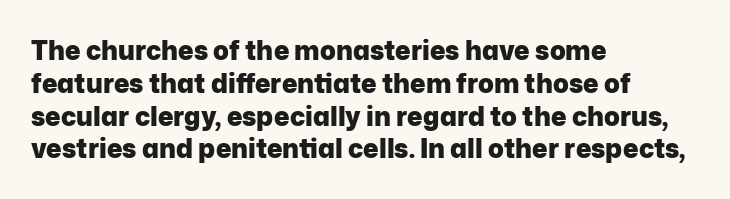
{"italic": "no", "bold": "yes", "underline": "no", "align": "left", "line_spacing": "normal", "line_spacing_ratio": 1.26, "letter_spacing": "normal", "letter_spacing_em": 0.0, "glyph_px": 26}
